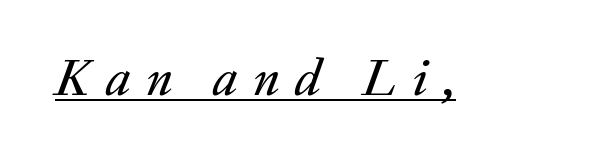
The image shows 52 px text type, italic (leaning right); set unusually wide letter spacing (+0.29 em), underlined; medium stroke contrast and a medium x-height.
